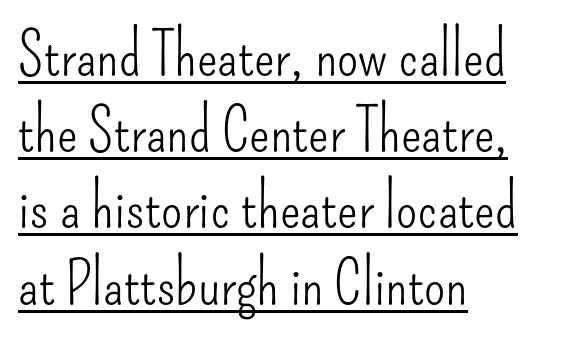
{"serif": "no", "italic": "no", "bold": "no", "weight": "light", "width": "condensed", "stroke_contrast": "low", "x_height": "small", "monospaced": "no", "underline": "yes", "align": "left", "line_spacing": "normal", "line_spacing_ratio": 1.25, "letter_spacing": "normal", "letter_spacing_em": 0.0, "glyph_px": 61}
